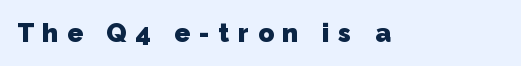
{"bold": "yes", "underline": "no", "letter_spacing": "wide", "letter_spacing_em": 0.34, "glyph_px": 26}
